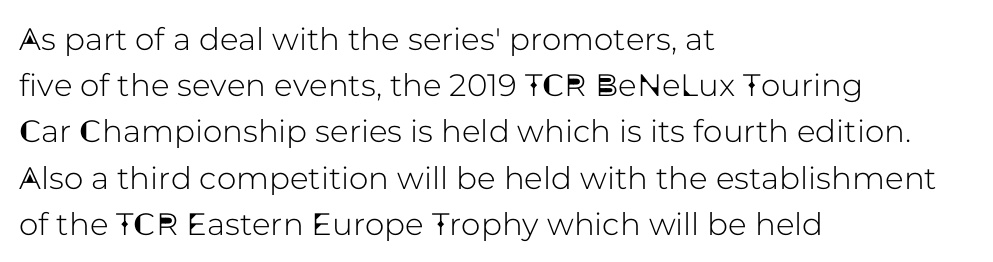
{"serif": "no", "italic": "no", "width": "normal", "stroke_contrast": "low", "x_height": "medium", "monospaced": "no", "underline": "no", "align": "left", "line_spacing": "normal", "line_spacing_ratio": 1.49, "letter_spacing": "normal", "letter_spacing_em": 0.0, "glyph_px": 31}
